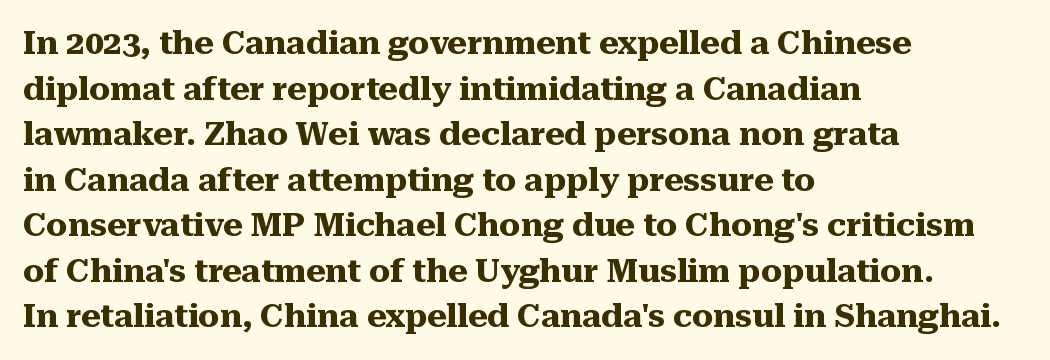
The image shows 33 px heavy serif type, upright; set left-aligned, normal line spacing (1.38x), normal letter spacing, not underlined; medium stroke contrast and a medium x-height.
